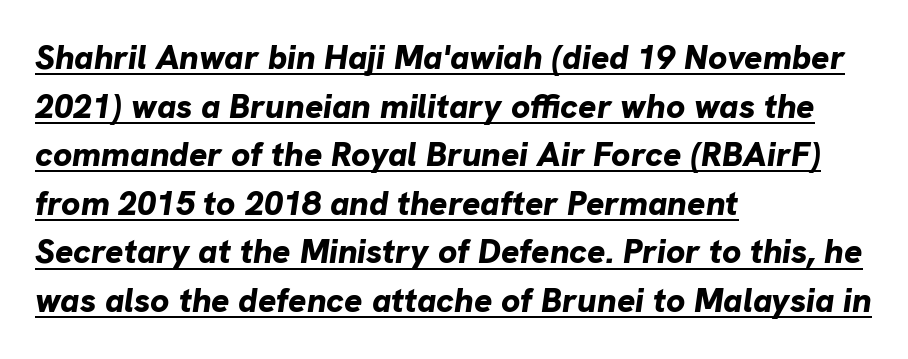
Q: Is the text bold? A: Yes.
Q: Is the text italic (slanted)? A: Yes, it leans right by about 8 degrees.
Q: Is the text underlined? A: Yes.
Q: How is the paragraph aligned? A: Left-aligned.
Q: Is the spacing between letters normal or unusually wide? A: Normal.
Q: Is the spacing between lines tight, normal or loose? A: Normal.
Q: Width (condensed, normal, or wide)? A: Normal.
Q: Stroke contrast? A: Low.
Q: x-height? A: Medium.
Q: Monospaced? A: No.
